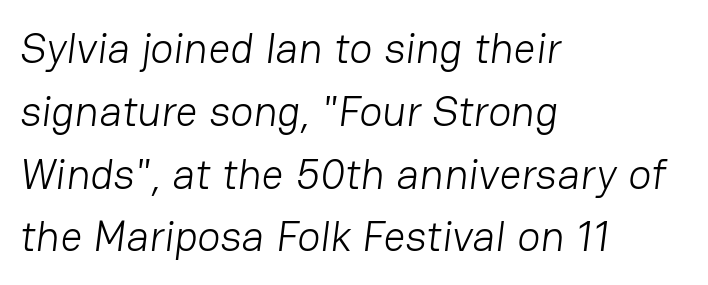
Q: Is the text bold? A: No.
Q: Is the typeface a serif or a sans-serif typeface? A: Sans-serif.
Q: Is the text underlined? A: No.
Q: How is the paragraph aligned? A: Left-aligned.
Q: Is the spacing between letters normal or unusually wide? A: Normal.
Q: Is the spacing between lines tight, normal or loose? A: Normal.
Q: Width (condensed, normal, or wide)? A: Normal.
Q: Stroke contrast? A: Low.
Q: x-height? A: Medium.
Q: Monospaced? A: No.
